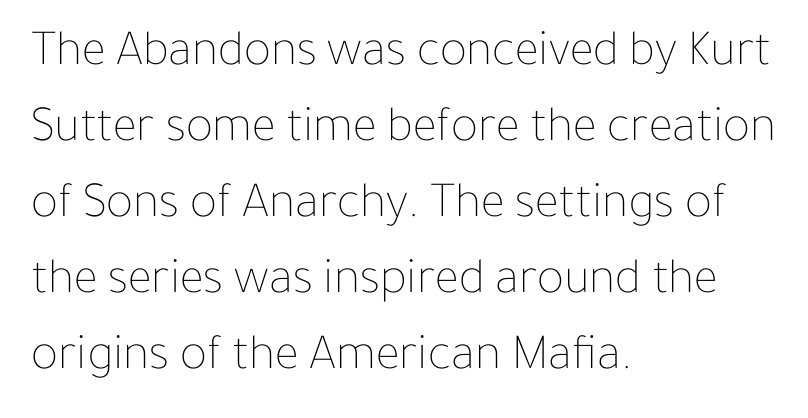
Here the designer chose a conventional face with non-uniform glyph widths. Reading down the block, your eye returns to a fixed left position each line. Does extra space separate the letters? No, they use regular spacing. Stroke thickness stays within the range of a standard reading face or lighter. Compared with typical paragraphs, the rows here are spaced about the same.
